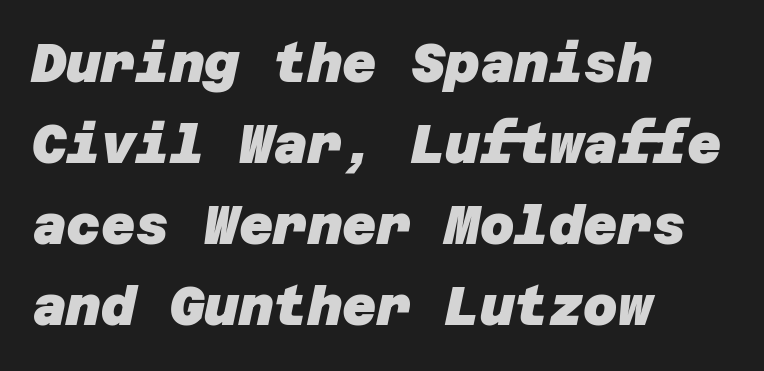
Reading down the column, the eye jumps a familiar distance to each next line. Regarding serifs, this sample does without them. The ragged edge is on the right, which tells us the setting is flush left. The typesetting leans heavy: a genuine bold. The passage shown has conventional tracking throughout. Each row of text sits above clean, open space.
